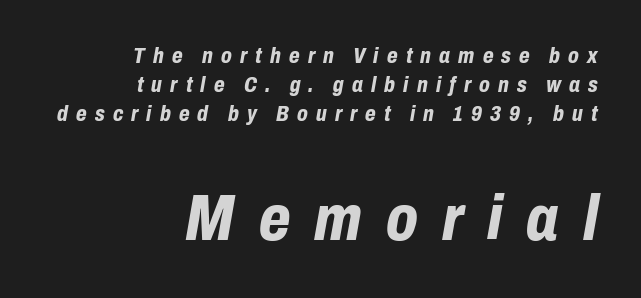
Q: Is the text bold? A: Yes.
Q: Is the text italic (slanted)? A: Yes, it leans right by about 10 degrees.
Q: Is the text underlined? A: No.
Q: How is the paragraph aligned? A: Right-aligned.
Q: Is the spacing between letters normal or unusually wide? A: Unusually wide.
Q: Is the spacing between lines tight, normal or loose? A: Normal.
Q: Which block of text is set in a larger size, the first (top) or the second (bottom)? A: The second (bottom) one.
Q: Width (condensed, normal, or wide)? A: Condensed.
Q: Stroke contrast? A: Low.
Q: x-height? A: Medium.
Q: Monospaced? A: No.
